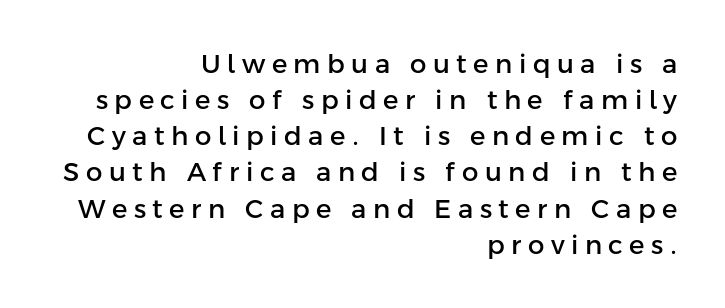
{"italic": "no", "underline": "no", "align": "right", "line_spacing": "normal", "line_spacing_ratio": 1.39, "letter_spacing": "wide", "letter_spacing_em": 0.25, "glyph_px": 26}
